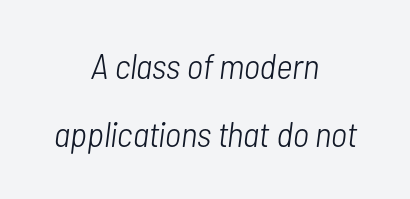
The image shows 36 px light, condensed type, italic (leaning right); set centered, line spacing 1.89x, normal letter spacing, not underlined; low stroke contrast and a medium x-height.
